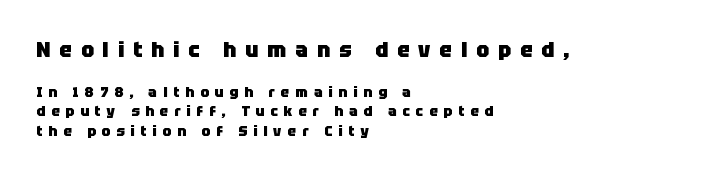
The image shows 21 px bold type, upright; set left-aligned, normal line spacing (1.42x), unusually wide letter spacing (+0.43 em), not underlined; the first (top) block is 1.5x larger.
